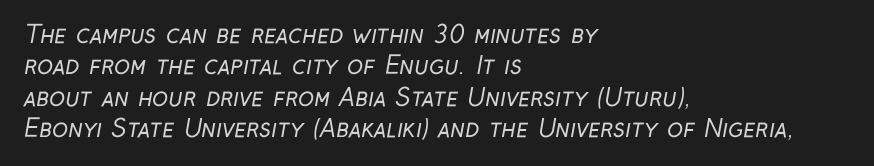
The space between consecutive lines is moderate. Letters have the restrained weight of plain body copy at most. Caption: multi-line text, flush left, ragged right. You could call the tracking neutral — neither tight nor loose. The space directly below the letters is spotless.
